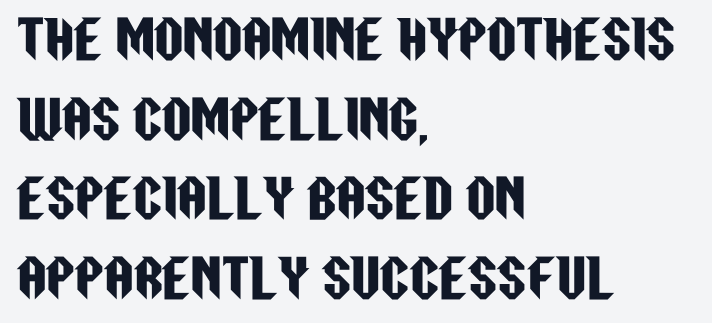
The image shows 51 px condensed sans-serif type, upright; set left-aligned, normal line spacing (1.56x), normal letter spacing, not underlined; low stroke contrast and a large x-height.
